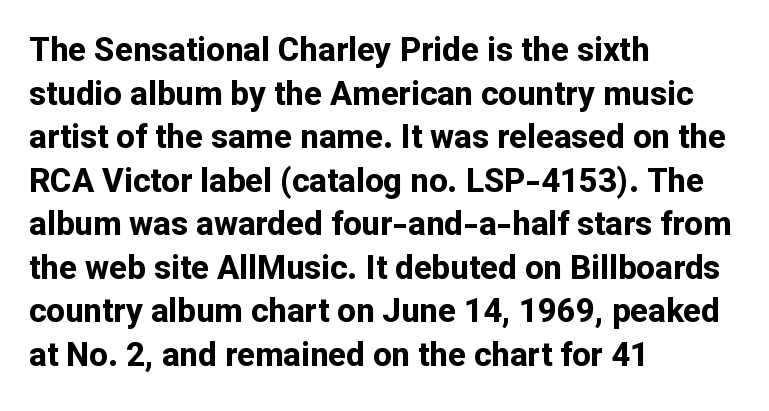
{"serif": "no", "italic": "no", "bold": "yes", "weight": "bold", "width": "normal", "stroke_contrast": "low", "x_height": "medium", "monospaced": "no", "underline": "no", "align": "left", "line_spacing": "normal", "line_spacing_ratio": 1.32, "letter_spacing": "normal", "letter_spacing_em": 0.0, "glyph_px": 33}
